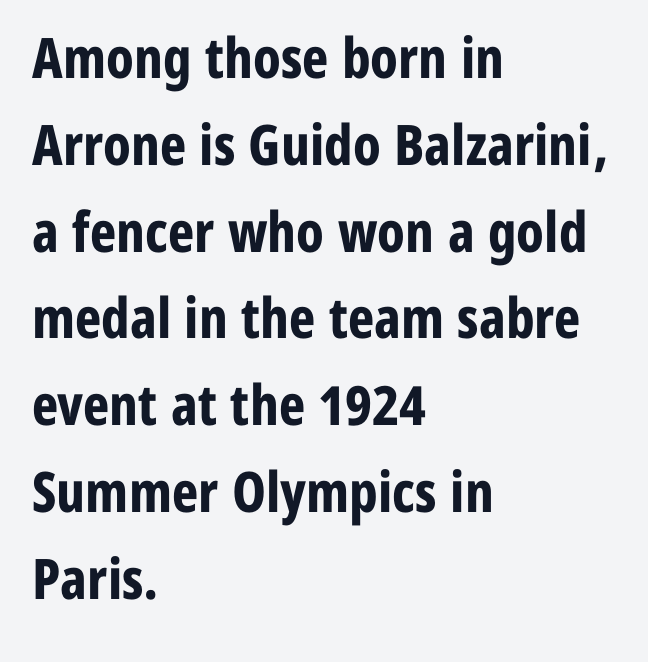
{"serif": "no", "italic": "no", "bold": "yes", "weight": "bold", "width": "condensed", "stroke_contrast": "low", "x_height": "medium", "monospaced": "no", "underline": "no", "align": "left", "line_spacing": "normal", "line_spacing_ratio": 1.55, "letter_spacing": "normal", "letter_spacing_em": 0.0, "glyph_px": 56}
